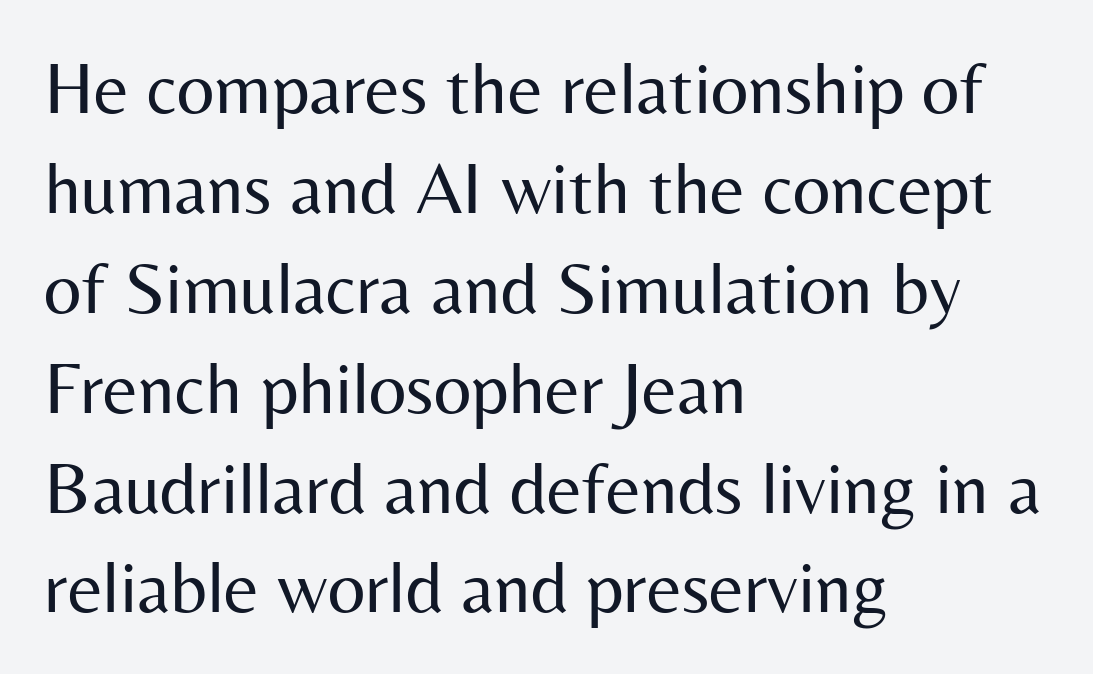
{"serif": "no", "italic": "no", "bold": "no", "weight": "regular", "width": "normal", "stroke_contrast": "medium", "x_height": "medium", "monospaced": "no", "underline": "no", "align": "left", "line_spacing": "normal", "line_spacing_ratio": 1.35, "letter_spacing": "normal", "letter_spacing_em": 0.0, "glyph_px": 74}
